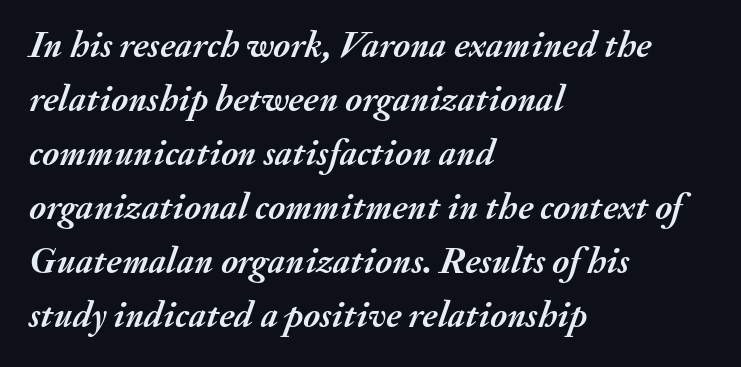
{"italic": "yes", "lean": "right", "slant_degrees": 20, "bold": "yes", "weight": "semibold", "width": "normal", "stroke_contrast": "medium", "x_height": "small", "monospaced": "no", "underline": "no", "align": "left", "line_spacing": "normal", "line_spacing_ratio": 1.46, "letter_spacing": "normal", "letter_spacing_em": 0.0, "glyph_px": 37}
